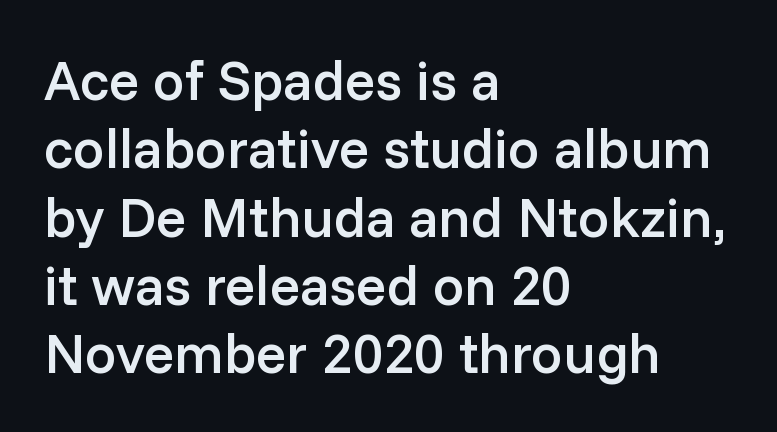
The image shows 56 px semibold sans-serif type, upright; set left-aligned, line spacing 1.22x, normal letter spacing, not underlined; low stroke contrast and a medium x-height.
